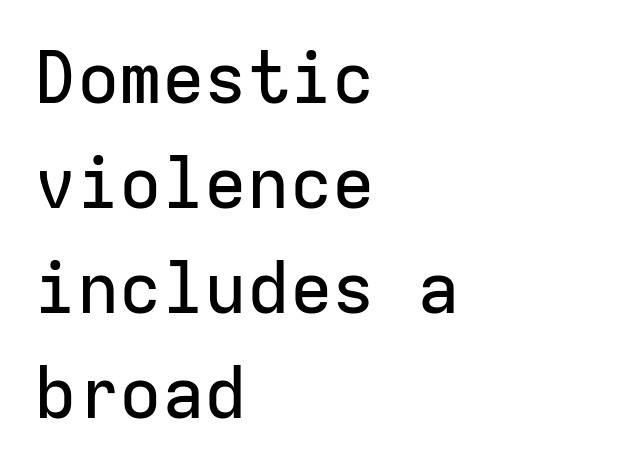
Students, note that the glyphs here touch the page at normal intervals. Designer's note — italics off, roman on. A sans-serif font was chosen for this passage. Casual observation: everything's shoved over to the left. Think of a typewriter: that constant character pitch is what you see here.
